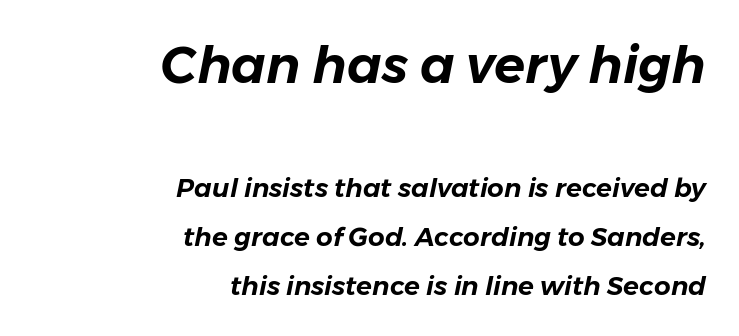
Q: Is the text italic (slanted)? A: Yes, it leans right by about 11 degrees.
Q: Is the text underlined? A: No.
Q: How is the paragraph aligned? A: Right-aligned.
Q: Is the spacing between letters normal or unusually wide? A: Normal.
Q: Is the spacing between lines tight, normal or loose? A: Loose.
Q: Which block of text is set in a larger size, the first (top) or the second (bottom)? A: The first (top) one.
Q: Width (condensed, normal, or wide)? A: Normal.
Q: Stroke contrast? A: Low.
Q: x-height? A: Medium.
Q: Monospaced? A: No.
